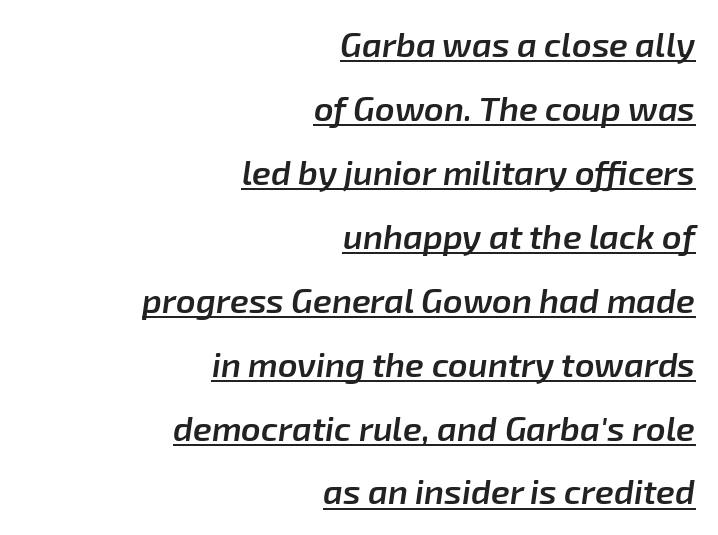
{"italic": "yes", "lean": "right", "slant_degrees": 8, "bold": "semi", "weight": "semibold", "width": "normal", "stroke_contrast": "low", "x_height": "medium", "monospaced": "no", "underline": "yes", "align": "right", "line_spacing_ratio": 1.88, "letter_spacing": "normal", "letter_spacing_em": 0.0, "glyph_px": 34}
